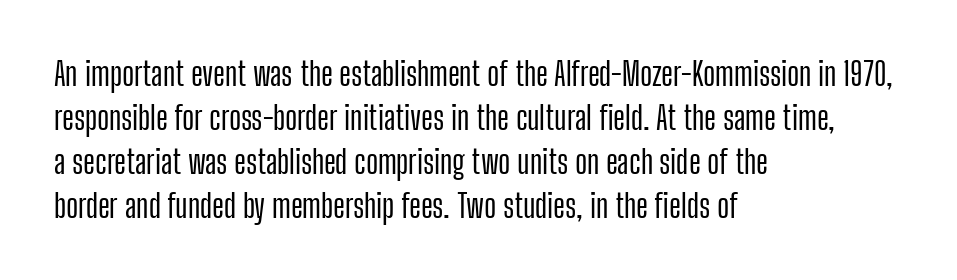
Whoever set this chose a conventional vertical rhythm. Characters remain perfectly vertical along every line. The text was rendered using a sans face with plain stroke endings. If you drew a ruler down the left edge, every line would touch it.
